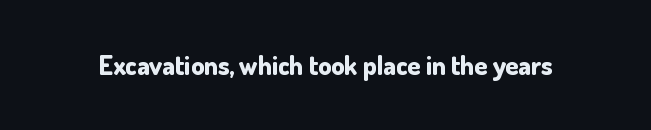
{"italic": "no", "bold": "yes", "underline": "no", "letter_spacing": "normal", "letter_spacing_em": 0.0, "glyph_px": 26}
